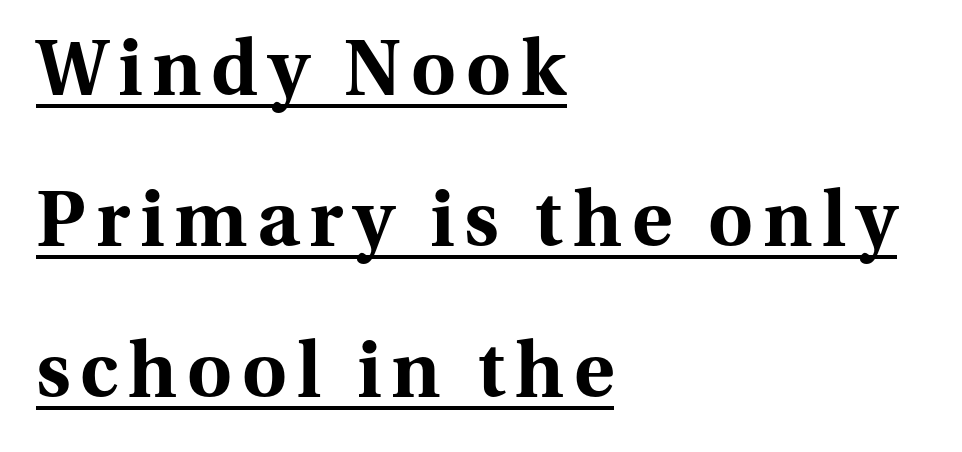
{"serif": "yes", "italic": "no", "bold": "yes", "weight": "bold", "width": "normal", "stroke_contrast": "medium", "x_height": "medium", "monospaced": "no", "underline": "yes", "align": "left", "line_spacing": "loose", "line_spacing_ratio": 1.96, "glyph_px": 77}
